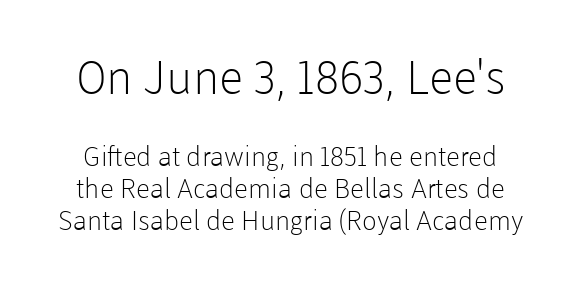
The specimen omits any rule beneath the text block's lines. This is the regular roman posture of the typeface. The face used here appears at its bigger size in the upper chunk. I'd call this a sans setting — the letters go barefoot.
